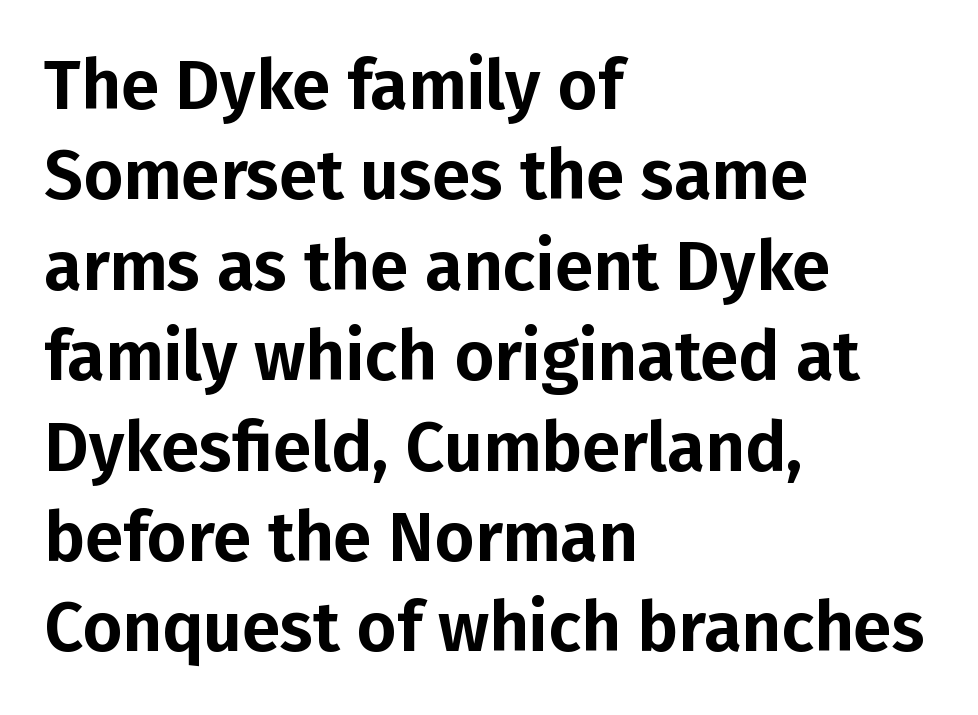
Q: Is the text italic (slanted)? A: No, it is upright.
Q: Is the typeface a serif or a sans-serif typeface? A: Sans-serif.
Q: Is the text underlined? A: No.
Q: How is the paragraph aligned? A: Left-aligned.
Q: Is the spacing between letters normal or unusually wide? A: Normal.
Q: Is the spacing between lines tight, normal or loose? A: Normal.
Q: Width (condensed, normal, or wide)? A: Normal.
Q: Stroke contrast? A: Low.
Q: x-height? A: Medium.
Q: Monospaced? A: No.
